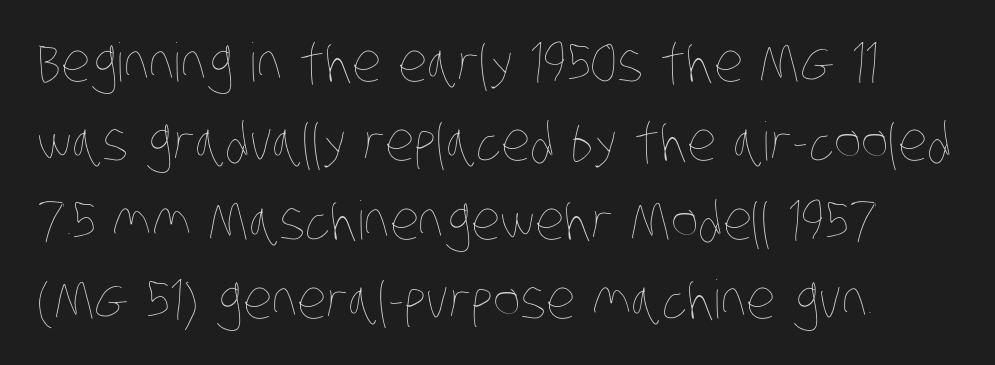
Q: Is the text bold? A: No.
Q: Is the text underlined? A: No.
Q: Is the spacing between letters normal or unusually wide? A: Normal.
Q: Is the spacing between lines tight, normal or loose? A: Normal.
Q: Width (condensed, normal, or wide)? A: Condensed.
Q: Stroke contrast? A: Low.
Q: x-height? A: Large.
Q: Monospaced? A: No.
